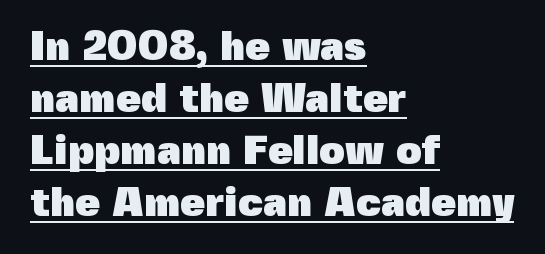
{"serif": "no", "italic": "no", "bold": "yes", "weight": "heavy", "width": "normal", "x_height": "medium", "monospaced": "no", "underline": "yes", "align": "left", "line_spacing": "normal", "line_spacing_ratio": 1.3, "letter_spacing": "normal", "letter_spacing_em": 0.0, "glyph_px": 40}
